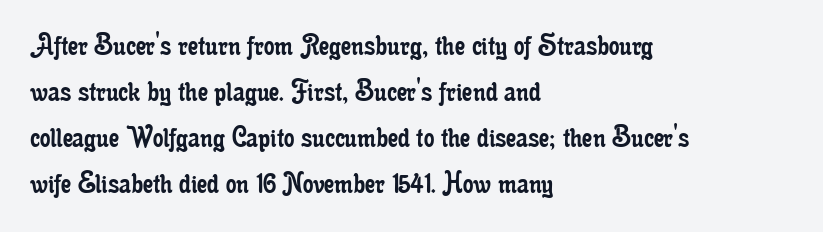
The image shows 33 px regular-weight, condensed serif type, upright; set left-aligned, normal line spacing (1.39x), normal letter spacing, not underlined; low stroke contrast and a small x-height.
